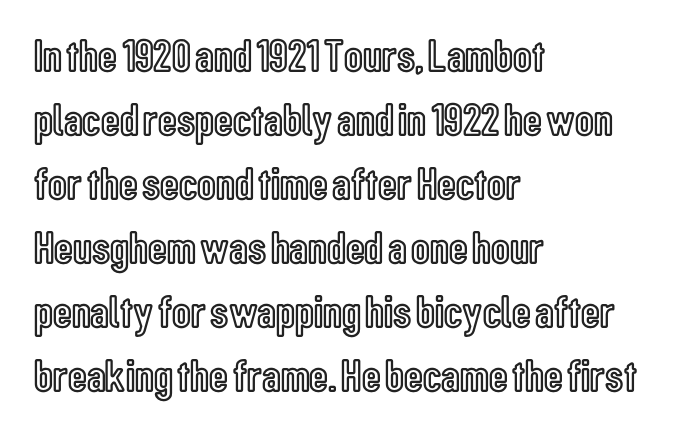
If you drew a line through each stem, it would be perfectly vertical. Words float on clear page, feet unadorned. The letterforms sit shoulder to shoulder at normal distance. Honestly, the row spacing looks completely unremarkable. Looks like regular typesetting: each glyph gets only the width it needs. A student would call this left alignment; a typographer would say flush left, rag right.
